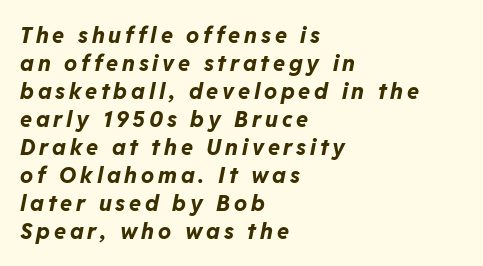
Q: Is the text bold? A: Yes.
Q: Is the text italic (slanted)? A: Yes, it leans right by about 11 degrees.
Q: Is the text underlined? A: No.
Q: How is the paragraph aligned? A: Left-aligned.
Q: Is the spacing between lines tight, normal or loose? A: Normal.
